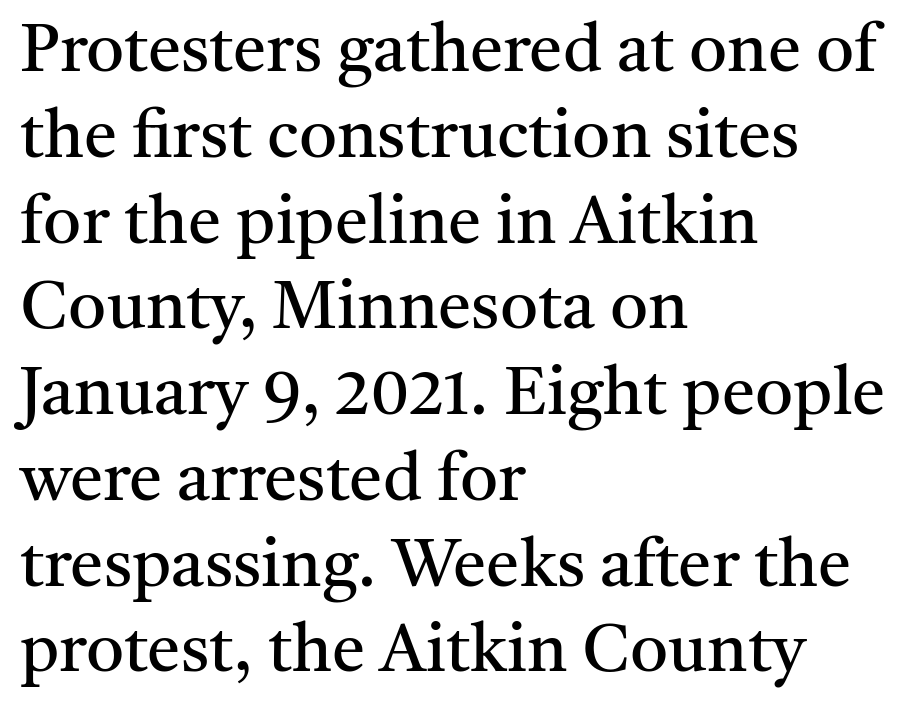
{"serif": "yes", "italic": "no", "bold": "no", "weight": "regular", "width": "normal", "stroke_contrast": "medium", "x_height": "medium", "monospaced": "no", "underline": "no", "align": "left", "line_spacing": "normal", "line_spacing_ratio": 1.28, "letter_spacing": "normal", "letter_spacing_em": 0.0, "glyph_px": 67}
